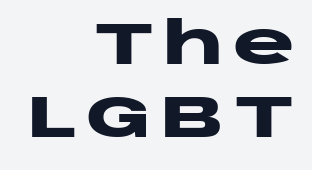
Q: Is the text bold? A: Yes.
Q: Is the text italic (slanted)? A: No, it is upright.
Q: Is the typeface a serif or a sans-serif typeface? A: Sans-serif.
Q: Is the text underlined? A: No.
Q: How is the paragraph aligned? A: Right-aligned.
Q: Width (condensed, normal, or wide)? A: Wide.
Q: Stroke contrast? A: Low.
Q: x-height? A: Large.
Q: Monospaced? A: No.
